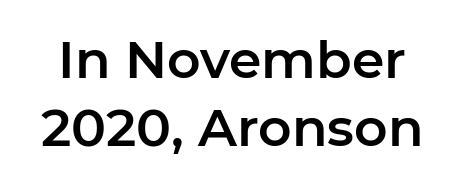
Q: Is the text italic (slanted)? A: No, it is upright.
Q: Is the typeface a serif or a sans-serif typeface? A: Sans-serif.
Q: Is the text underlined? A: No.
Q: Is the spacing between letters normal or unusually wide? A: Normal.
Q: Is the spacing between lines tight, normal or loose? A: Normal.
Q: Width (condensed, normal, or wide)? A: Normal.
Q: Stroke contrast? A: Low.
Q: x-height? A: Medium.
Q: Monospaced? A: No.
